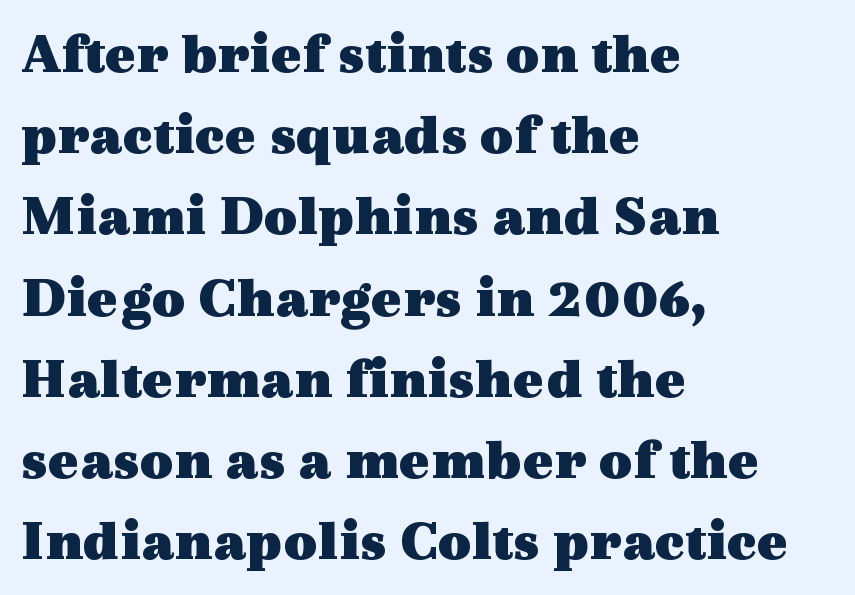
{"serif": "yes", "italic": "no", "bold": "yes", "weight": "heavy", "width": "wide", "x_height": "medium", "monospaced": "no", "underline": "no", "align": "left", "line_spacing": "normal", "line_spacing_ratio": 1.4, "letter_spacing": "normal", "letter_spacing_em": 0.0, "glyph_px": 58}
